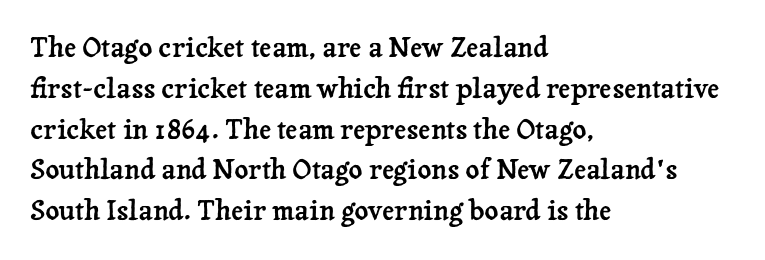
The typography opts for an upright posture over an oblique one. Descenders hang freely into open space. The rag falls on the right side of this text block. No extra tracking has been applied to these lines. Does the leading feel generous? No, just average.
